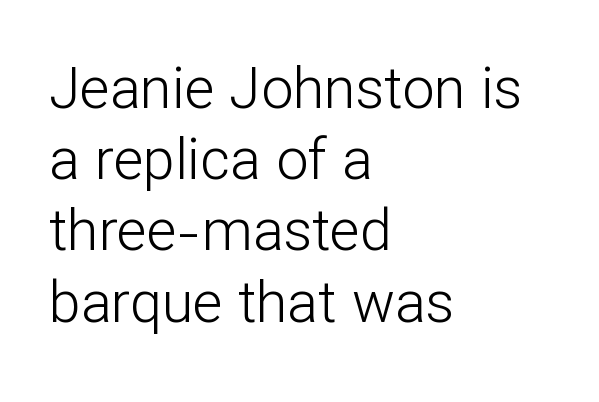
The image shows 57 px light sans-serif type, upright; set left-aligned, normal line spacing (1.25x), normal letter spacing, not underlined; low stroke contrast and a medium x-height.
